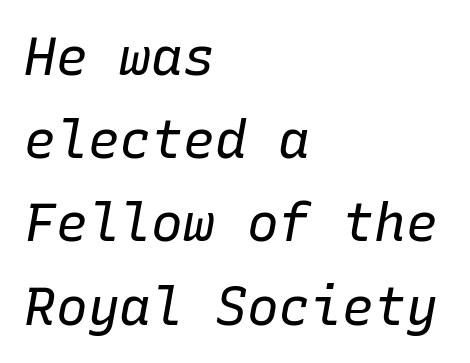
Think standard paragraph weight, or any step lighter than that. Note the uniform advance width — an 'i' takes as much space as an 'm'. Does the copy run flush right? No — it runs flush left. The passage shown has conventional tracking throughout.
